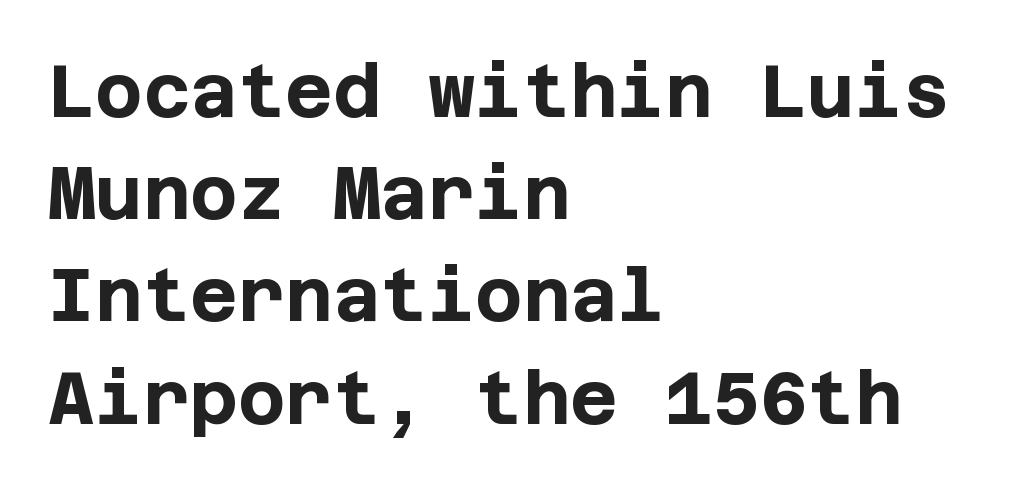
{"serif": "no", "italic": "no", "bold": "yes", "weight": "bold", "width": "normal", "stroke_contrast": "low", "x_height": "large", "underline": "no", "align": "left", "line_spacing": "normal", "line_spacing_ratio": 1.4, "letter_spacing": "normal", "letter_spacing_em": 0.0, "glyph_px": 73}
